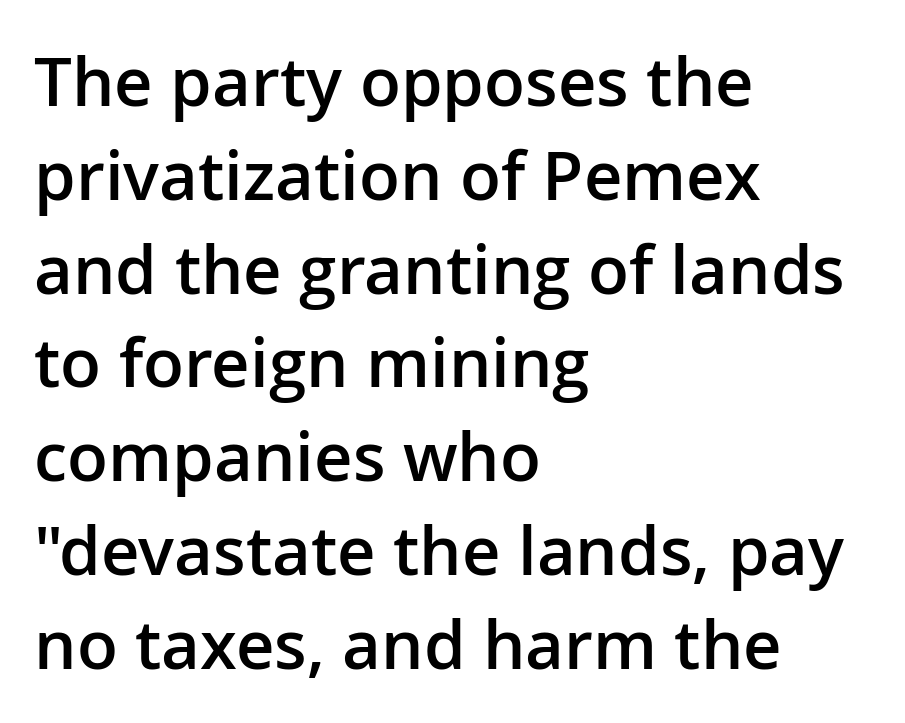
The image shows 67 px semibold sans-serif type, upright; set left-aligned, normal line spacing (1.4x), normal letter spacing, not underlined; low stroke contrast and a medium x-height.
